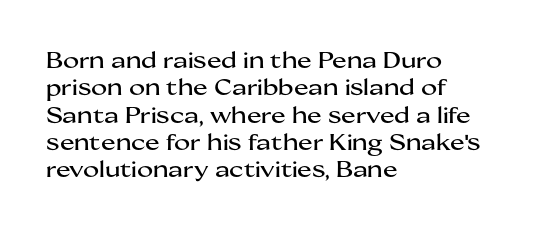
The image shows 22 px text type, upright; set left-aligned, line spacing 1.24x, normal letter spacing, not underlined.
